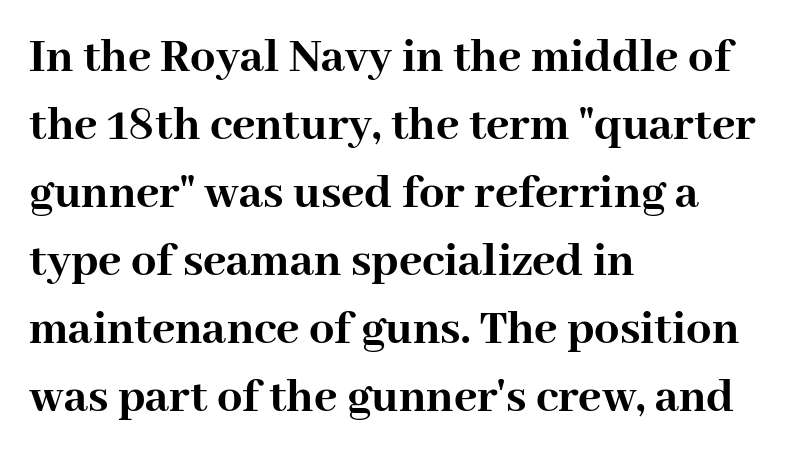
Q: Is the text bold? A: Yes.
Q: Is the text italic (slanted)? A: No, it is upright.
Q: Is the typeface a serif or a sans-serif typeface? A: Serif.
Q: Is the text underlined? A: No.
Q: How is the paragraph aligned? A: Left-aligned.
Q: Is the spacing between letters normal or unusually wide? A: Normal.
Q: Is the spacing between lines tight, normal or loose? A: Normal.
Q: Width (condensed, normal, or wide)? A: Normal.
Q: Stroke contrast? A: High.
Q: x-height? A: Medium.
Q: Monospaced? A: No.
